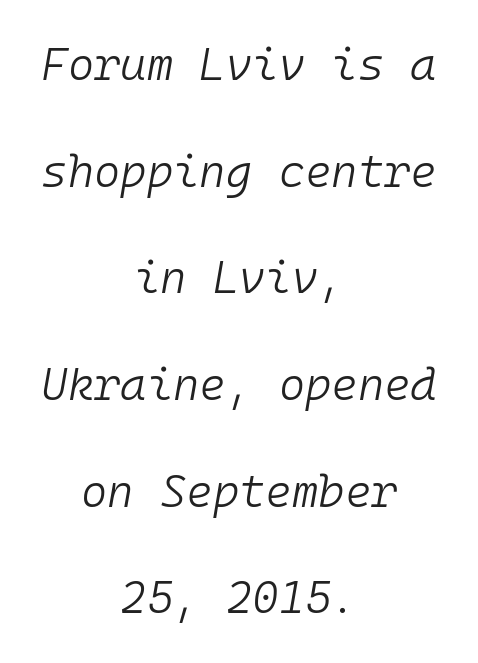
The image shows 45 px light type, italic (leaning right), monospaced; set centered, loose line spacing (2.37x), normal letter spacing, not underlined; low stroke contrast and a medium x-height.
